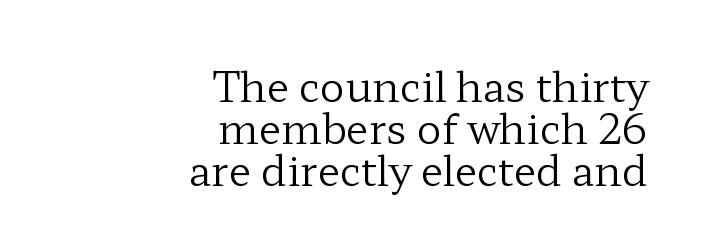
The image shows 41 px regular-weight, wide serif type, upright; set right-aligned, tight line spacing (1.02x), normal letter spacing, not underlined; low stroke contrast and a medium x-height.
